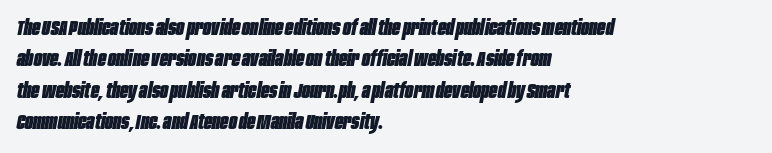
{"italic": "yes", "lean": "right", "slant_degrees": 10, "bold": "yes", "underline": "no", "align": "left", "line_spacing": "normal", "line_spacing_ratio": 1.43, "letter_spacing": "normal", "letter_spacing_em": 0.0, "glyph_px": 22}
